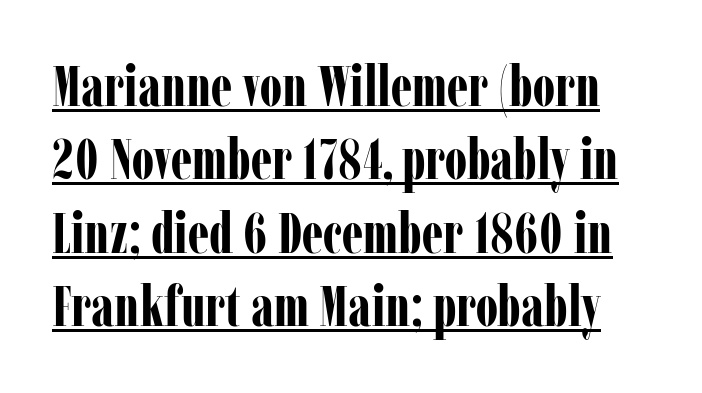
Varying glyph widths throughout — classic text-font behaviour. Standard letterfit; no display-style spreading of the glyphs. Leading: standard. Emphasis by weight is at full strength: bold.
